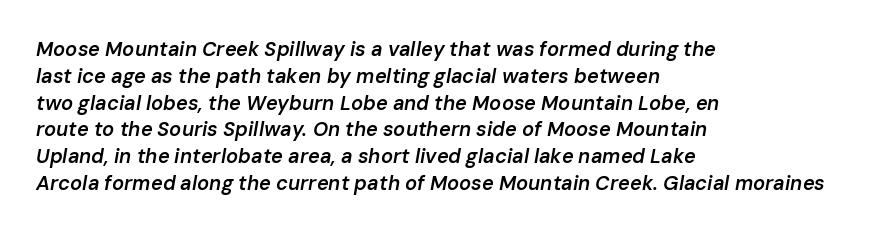
Q: Is the text bold? A: Semi-bold.
Q: Is the text italic (slanted)? A: Yes, it leans right by about 10 degrees.
Q: Is the text underlined? A: No.
Q: How is the paragraph aligned? A: Left-aligned.
Q: Is the spacing between letters normal or unusually wide? A: Normal.
Q: Is the spacing between lines tight, normal or loose? A: Normal.
